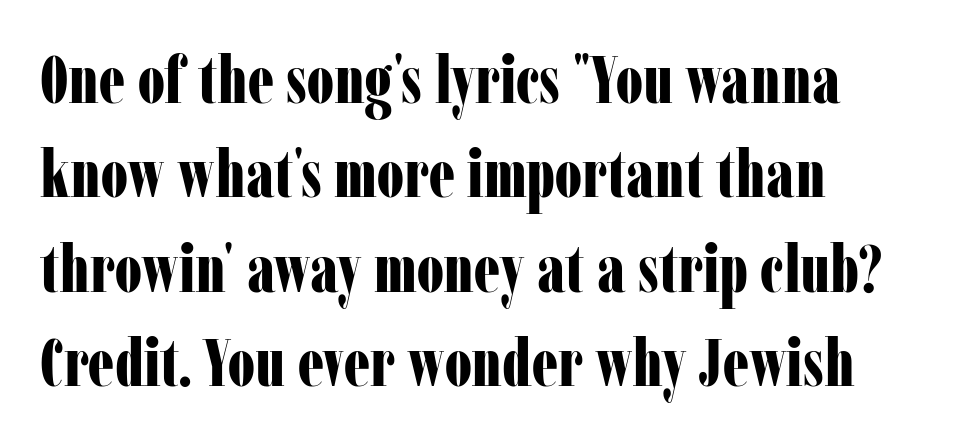
The image shows 66 px bold, condensed serif type, upright; set left-aligned, normal line spacing (1.43x), normal letter spacing, not underlined; low stroke contrast and a medium x-height.
